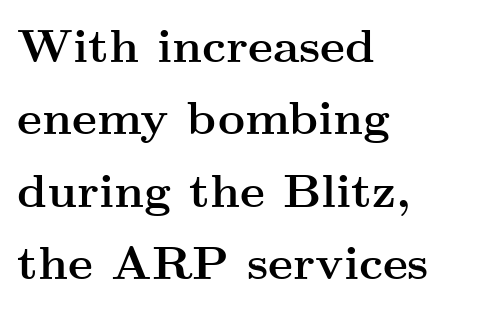
Q: Is the text bold? A: Yes.
Q: Is the text italic (slanted)? A: No, it is upright.
Q: Is the typeface a serif or a sans-serif typeface? A: Serif.
Q: Is the text underlined? A: No.
Q: How is the paragraph aligned? A: Left-aligned.
Q: Is the spacing between letters normal or unusually wide? A: Normal.
Q: Is the spacing between lines tight, normal or loose? A: Normal.
Q: Width (condensed, normal, or wide)? A: Wide.
Q: Stroke contrast? A: Medium.
Q: x-height? A: Small.
Q: Monospaced? A: No.
